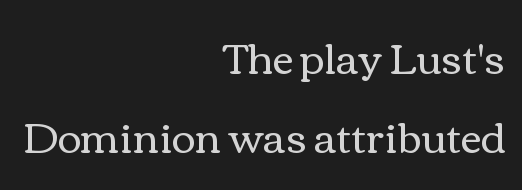
Notice how the passage keeps a crisp vertical edge on the right only. Proportional: the letters do not fall into vertical columns. Descenders hang freely into open space. Do the letters lean? They stand straight. Compared with typical body copy, the letter spacing here is the same. This is not heavy type; no bold has been used.
